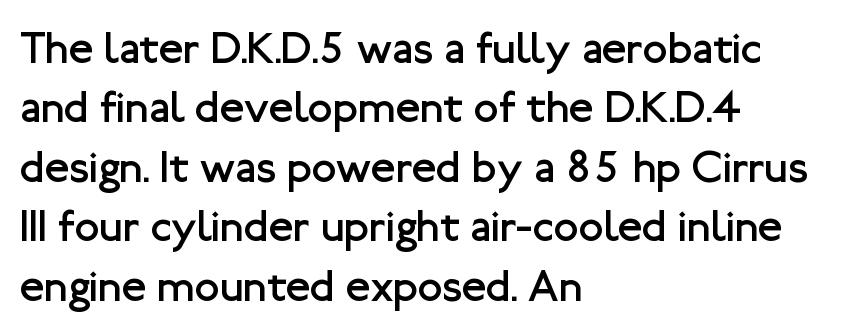
Q: Is the text bold? A: No.
Q: Is the text italic (slanted)? A: No, it is upright.
Q: Is the typeface a serif or a sans-serif typeface? A: Sans-serif.
Q: Is the text underlined? A: No.
Q: How is the paragraph aligned? A: Left-aligned.
Q: Is the spacing between letters normal or unusually wide? A: Normal.
Q: Is the spacing between lines tight, normal or loose? A: Normal.
Q: Width (condensed, normal, or wide)? A: Normal.
Q: Stroke contrast? A: Low.
Q: x-height? A: Medium.
Q: Monospaced? A: No.
